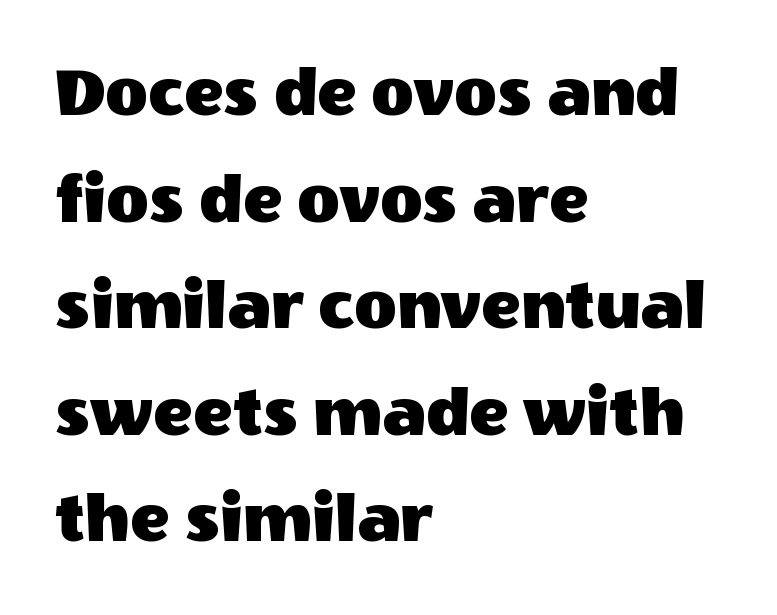
You could not count columns in this text — the font is proportionally spaced. The face used here is rendered with its standard letterfit. The lines sit at an ordinary, default distance from one another. Quick note: not italic, upright. The typesetter chose a ragged-right arrangement here. The text was rendered using a sans face with plain stroke endings.
